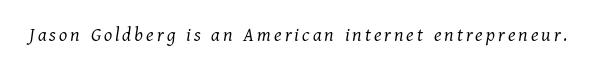
Q: Is the text bold? A: No.
Q: Is the text italic (slanted)? A: Yes, it leans right by about 11 degrees.
Q: Is the text underlined? A: No.
